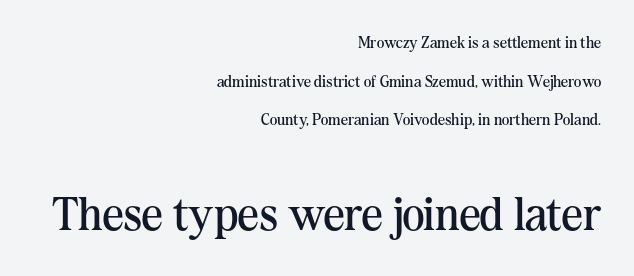
{"serif": "yes", "italic": "no", "bold": "no", "weight": "regular", "width": "normal", "stroke_contrast": "medium", "x_height": "medium", "monospaced": "no", "underline": "no", "align": "right", "line_spacing": "loose", "line_spacing_ratio": 2.41, "letter_spacing": "normal", "letter_spacing_em": 0.0, "larger_block": "second", "size_ratio": 2.94, "glyph_px": 47}
